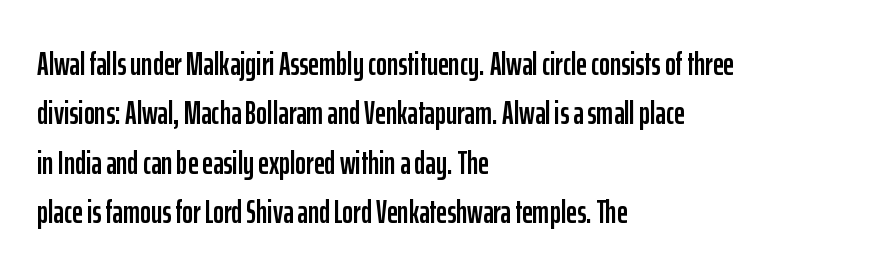
The image shows 33 px condensed sans-serif type, upright; set left-aligned, normal line spacing (1.5x), normal letter spacing, not underlined; low stroke contrast and a medium x-height.
